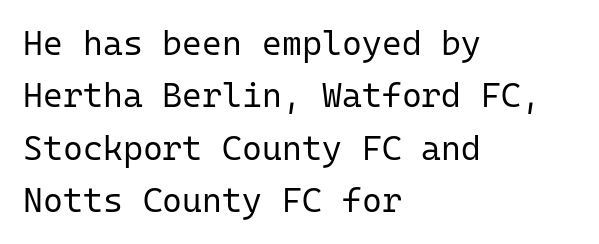
{"serif": "no", "italic": "no", "bold": "no", "weight": "regular", "width": "normal", "stroke_contrast": "low", "x_height": "medium", "monospaced": "yes", "underline": "no", "align": "left", "line_spacing": "normal", "line_spacing_ratio": 1.54, "letter_spacing": "normal", "letter_spacing_em": 0.0, "glyph_px": 34}
